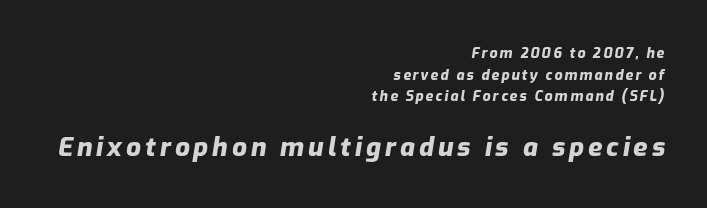
The image shows 26 px bold type, italic (leaning right); set right-aligned, normal line spacing (1.55x), not underlined; the second (bottom) block is 1.86x larger.
